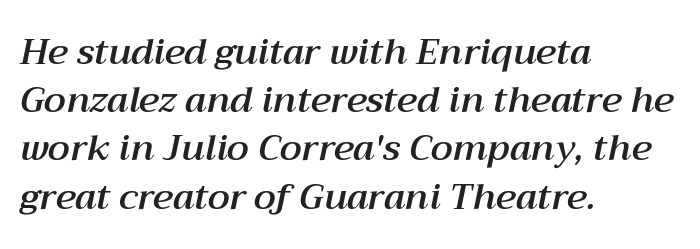
Decoration check: the copy has no underline. Leading matches the norm, producing a regular column. Compared with a centered layout, this one pins lines to the left instead. The tracking reads as untouched default to a designer's eye. The typography opts for an oblique posture over an upright one. The passage shown is typed in a proportional face where columns would drift.
